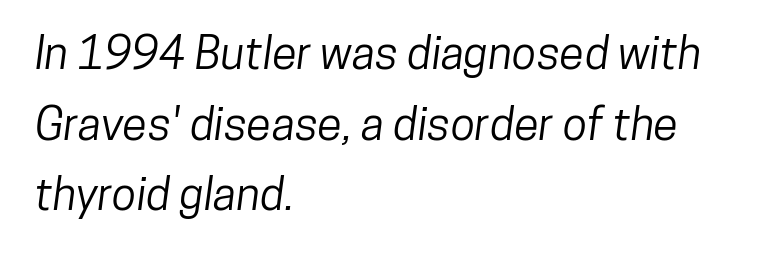
{"serif": "no", "width": "condensed", "stroke_contrast": "low", "x_height": "medium", "monospaced": "no", "underline": "no", "align": "left", "line_spacing": "normal", "line_spacing_ratio": 1.57, "letter_spacing": "normal", "letter_spacing_em": 0.0, "glyph_px": 45}
